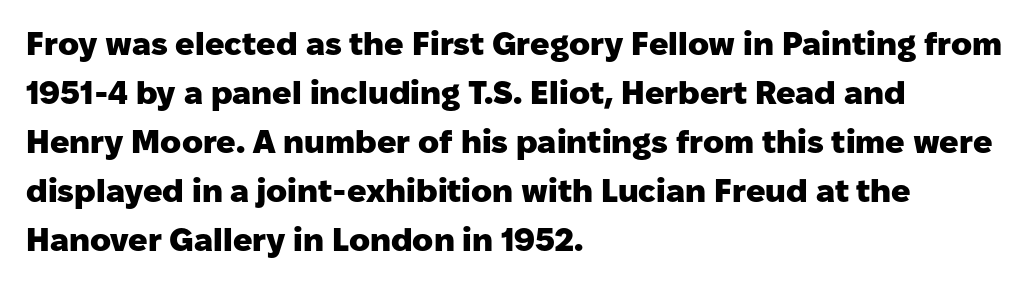
{"serif": "no", "italic": "no", "bold": "yes", "weight": "heavy", "width": "normal", "stroke_contrast": "low", "x_height": "medium", "monospaced": "no", "underline": "no", "align": "left", "line_spacing": "normal", "line_spacing_ratio": 1.53, "letter_spacing": "normal", "letter_spacing_em": 0.0, "glyph_px": 32}
